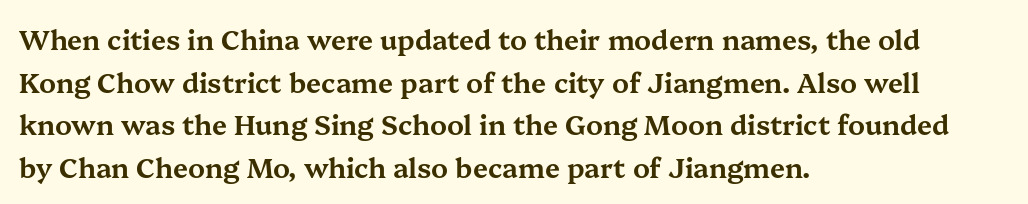
The words here are not underlined. Upright lettering throughout. This rendering leaves character spacing at its baseline value. These lines stack with their left ends in a neat column. Vertical spacing — default.
